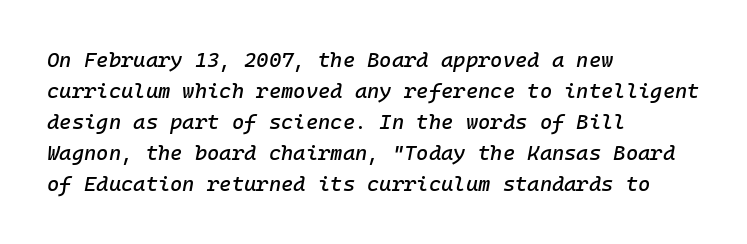
Q: Is the text italic (slanted)? A: Yes, it leans right by about 10 degrees.
Q: Is the text underlined? A: No.
Q: How is the paragraph aligned? A: Left-aligned.
Q: Is the spacing between letters normal or unusually wide? A: Normal.
Q: Is the spacing between lines tight, normal or loose? A: Normal.
